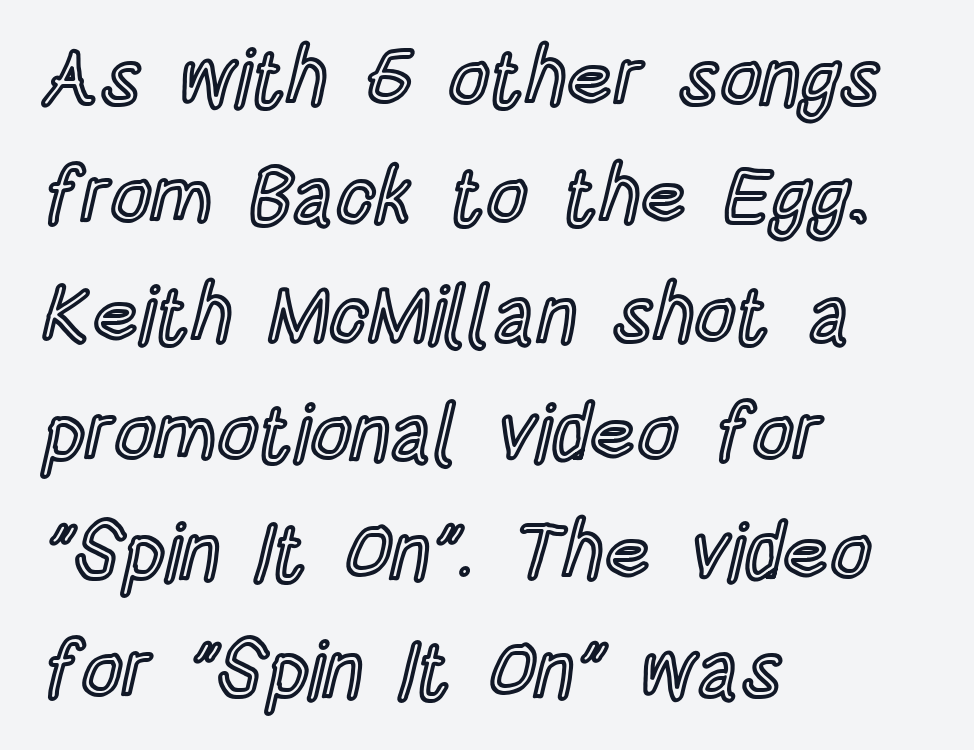
The image shows 80 px condensed type; set left-aligned, normal line spacing (1.48x), normal letter spacing, not underlined; a large x-height.
